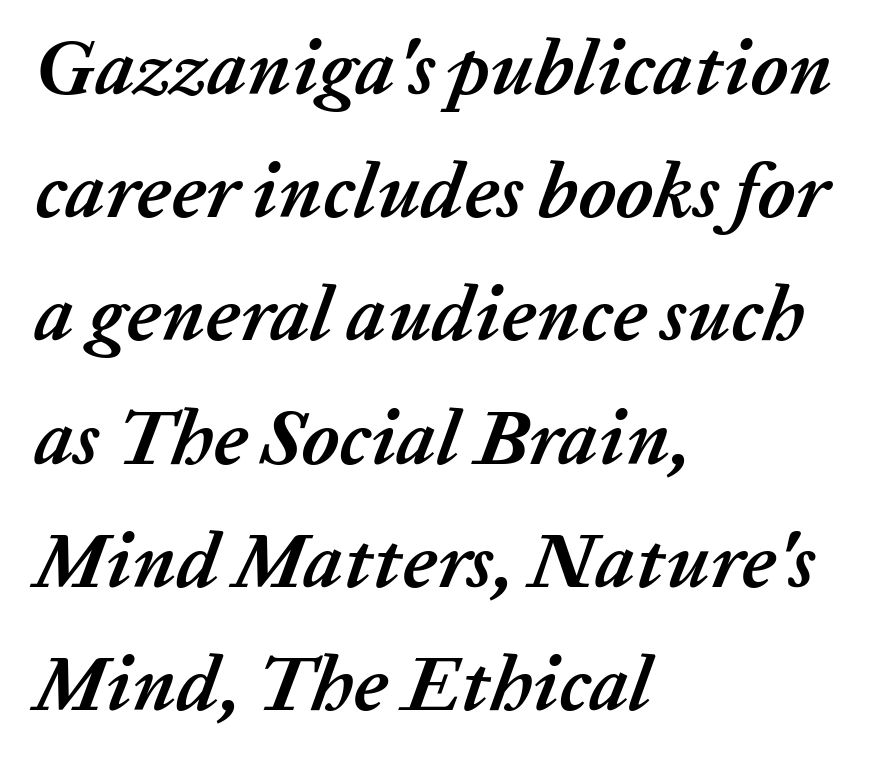
Leading matches the norm, producing a regular column. Heavy-handed strokes throughout: this text is bold. The passage shown is typed in a proportional face where columns would drift. The tracking reads as untouched default to a designer's eye. The passage is arranged the way most books set body copy — flush left.
